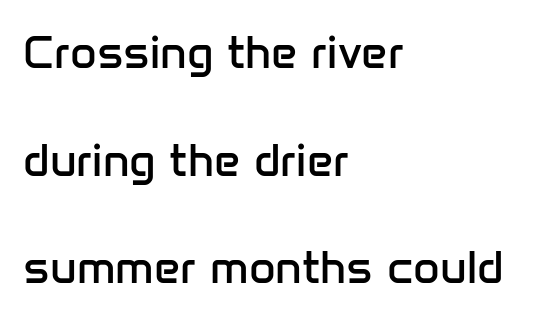
Short note: letters normally spaced. Think of a printed novel: that variable character pitch is what you see here. Plain, unruled lines of type. A typesetter would mark this as roman, not italic. The vertical gap from one line to the next is large.
